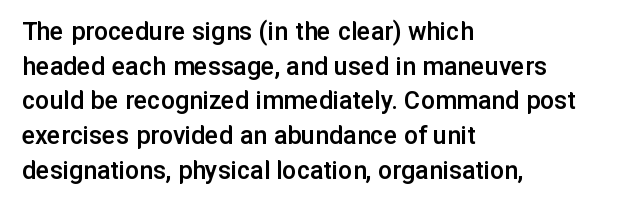
The specimen omits any rule beneath the text block's lines. The letters advance in unequal steps, a hallmark of proportional type. When letters stand straight like this, we call the style roman or upright. Heft: intermediate — a semibold.
